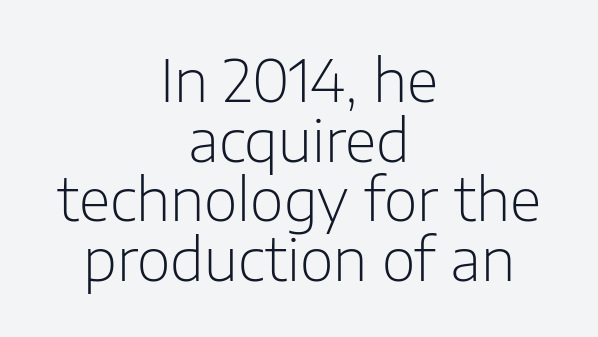
Q: Is the text bold? A: No.
Q: Is the text italic (slanted)? A: No, it is upright.
Q: Is the typeface a serif or a sans-serif typeface? A: Sans-serif.
Q: Is the text underlined? A: No.
Q: How is the paragraph aligned? A: Centered.
Q: Is the spacing between letters normal or unusually wide? A: Normal.
Q: Is the spacing between lines tight, normal or loose? A: Tight.
Q: Width (condensed, normal, or wide)? A: Normal.
Q: Stroke contrast? A: Low.
Q: x-height? A: Medium.
Q: Monospaced? A: No.
